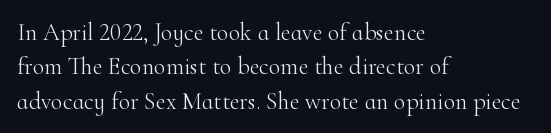
Vertical stems look standard width or narrower in stroke. Default kerning and tracking; the words read as compact shapes. These lines are set flush left with a ragged right edge. The baseline area is clear.
